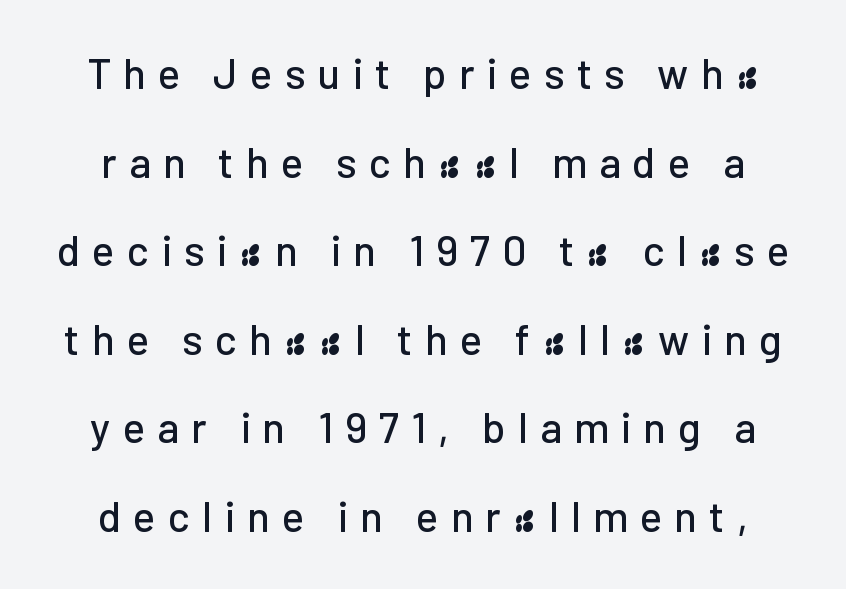
{"serif": "no", "italic": "no", "width": "normal", "stroke_contrast": "low", "x_height": "medium", "monospaced": "no", "underline": "no", "line_spacing": "loose", "line_spacing_ratio": 2.11, "letter_spacing": "wide", "letter_spacing_em": 0.29, "glyph_px": 42}
